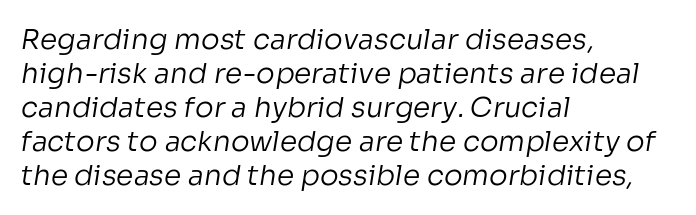
Is the letter spacing exaggerated? No — it looks like the ordinary default. The type family on display is of the sans-serif kind. Letters rest on an invisible, unmarked baseline. Which margin do the lines hug? The left one — the right edge is uneven. Character widths vary here, with narrow letters taking less room than wide ones.
